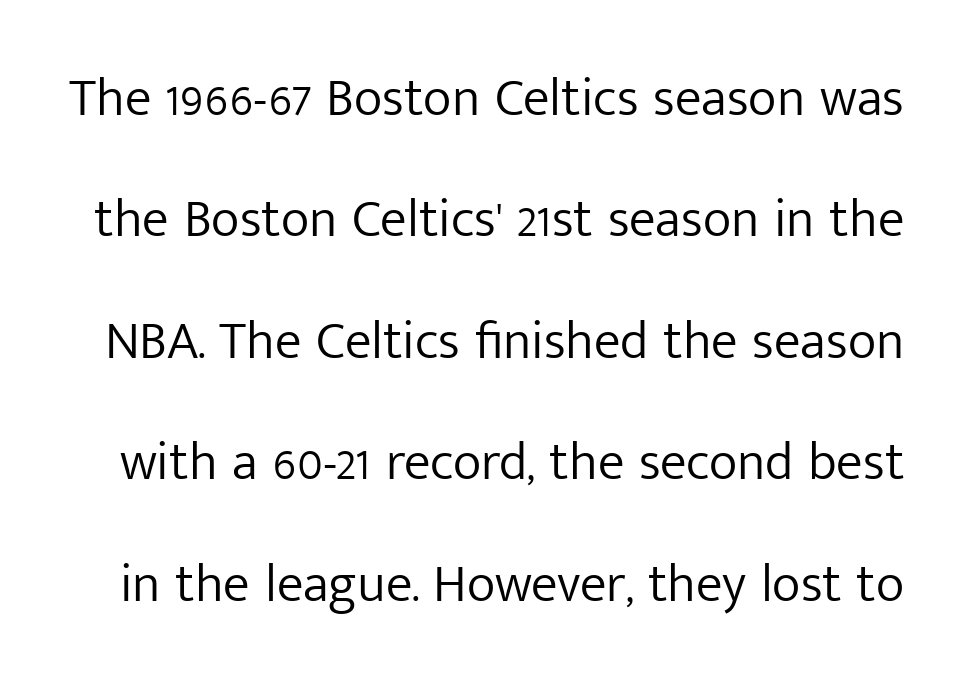
The face looks like a standard text weight, possibly lighter. The baseline area is clear. The rendering uses natural spacing where letterforms have individual widths. Ordinary non-slanted type is in use. Look at the bottom of the vertical strokes: they stop flat, with no serifs. Is the letter spacing exaggerated? No — it looks like the ordinary default.
